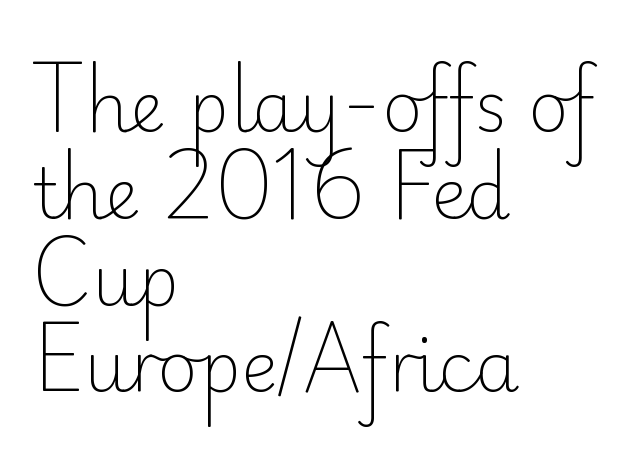
The image shows 70 px light sans-serif type, upright; set left-aligned, line spacing 1.24x, normal letter spacing, not underlined; low stroke contrast and a small x-height.
